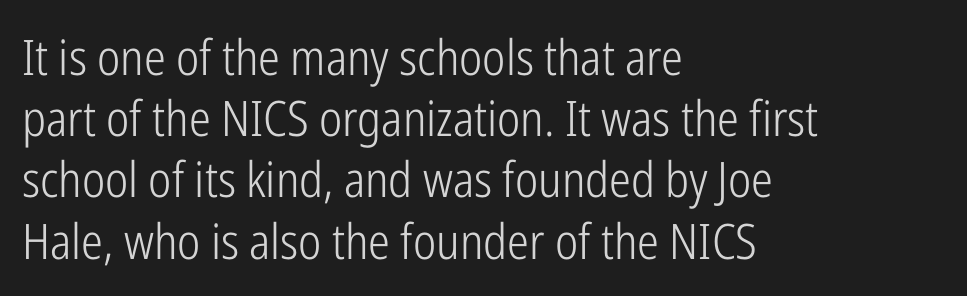
Q: Is the text bold? A: No.
Q: Is the text italic (slanted)? A: No, it is upright.
Q: Is the typeface a serif or a sans-serif typeface? A: Sans-serif.
Q: Is the text underlined? A: No.
Q: How is the paragraph aligned? A: Left-aligned.
Q: Is the spacing between letters normal or unusually wide? A: Normal.
Q: Is the spacing between lines tight, normal or loose? A: Normal.
Q: Width (condensed, normal, or wide)? A: Condensed.
Q: Stroke contrast? A: Low.
Q: x-height? A: Medium.
Q: Monospaced? A: No.
